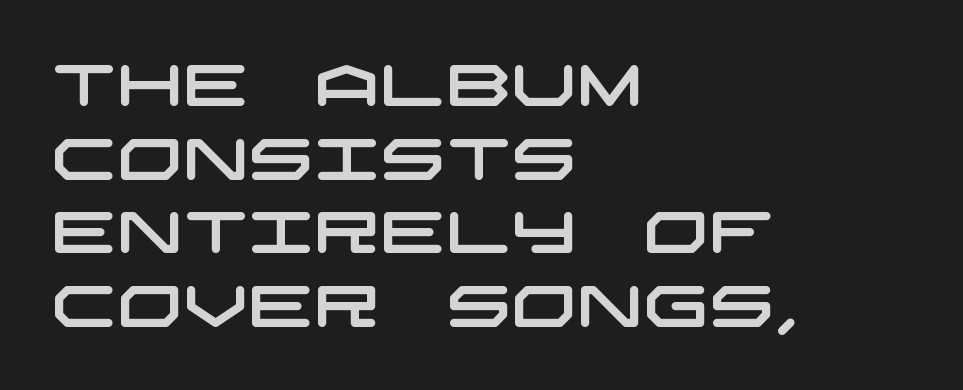
Unlike a traditional serif, this face leaves its strokes unadorned. The words here are not underlined. The letterforms sit shoulder to shoulder at normal distance. The designer left line spacing at the default.
